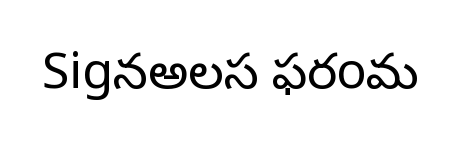
Weight: regular or lighter. The letters advance in unequal steps, a hallmark of proportional type. The area under the type is left untouched. Ascenders rise straight up at ninety degrees. Inter-character spacing is left at the font's built-in metrics.
